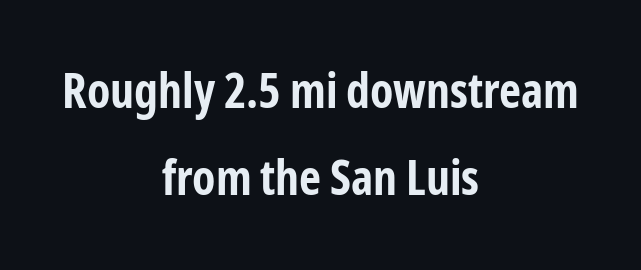
Q: Is the text bold? A: Yes.
Q: Is the text italic (slanted)? A: No, it is upright.
Q: Is the typeface a serif or a sans-serif typeface? A: Sans-serif.
Q: Is the text underlined? A: No.
Q: How is the paragraph aligned? A: Centered.
Q: Is the spacing between letters normal or unusually wide? A: Normal.
Q: Width (condensed, normal, or wide)? A: Condensed.
Q: Stroke contrast? A: Low.
Q: x-height? A: Medium.
Q: Monospaced? A: No.
